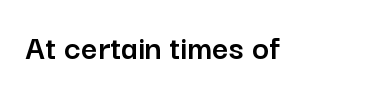
Q: Is the text italic (slanted)? A: No, it is upright.
Q: Is the typeface a serif or a sans-serif typeface? A: Sans-serif.
Q: Is the text underlined? A: No.
Q: Is the spacing between letters normal or unusually wide? A: Normal.
Q: Width (condensed, normal, or wide)? A: Normal.
Q: Stroke contrast? A: Low.
Q: x-height? A: Medium.
Q: Monospaced? A: No.
